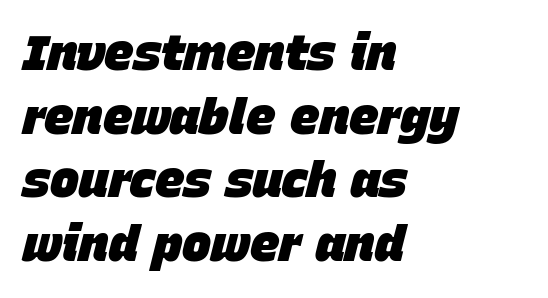
The tracking reads as untouched default to a designer's eye. Vertical spacing — default. The glyphs have the mass of a bold cut. Only glyphs here, with clear space below each row. This sample uses an oblique cut, with every glyph tilted off the vertical.
